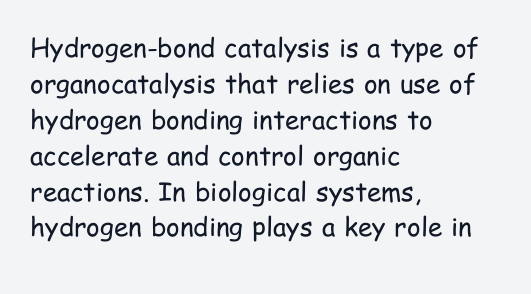
The characters are drawn with everyday or finer stroke widths. Line beginnings align vertically; line endings do not. Rule under the text: the space is simply empty. Words appear dense and cohesive because spacing is normal. Whoever set this chose a conventional vertical rhythm. Rendered with straight, roman letterforms.
